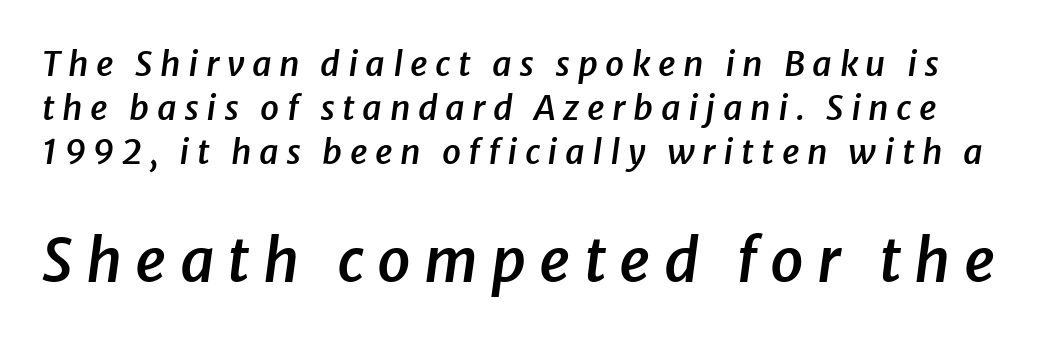
Q: Is the text bold? A: Semi-bold.
Q: Is the text italic (slanted)? A: Yes, it leans right by about 8 degrees.
Q: Is the text underlined? A: No.
Q: Is the spacing between letters normal or unusually wide? A: Unusually wide.
Q: Is the spacing between lines tight, normal or loose? A: Normal.
Q: Which block of text is set in a larger size, the first (top) or the second (bottom)? A: The second (bottom) one.
Q: Width (condensed, normal, or wide)? A: Normal.
Q: Stroke contrast? A: Low.
Q: x-height? A: Medium.
Q: Monospaced? A: No.
